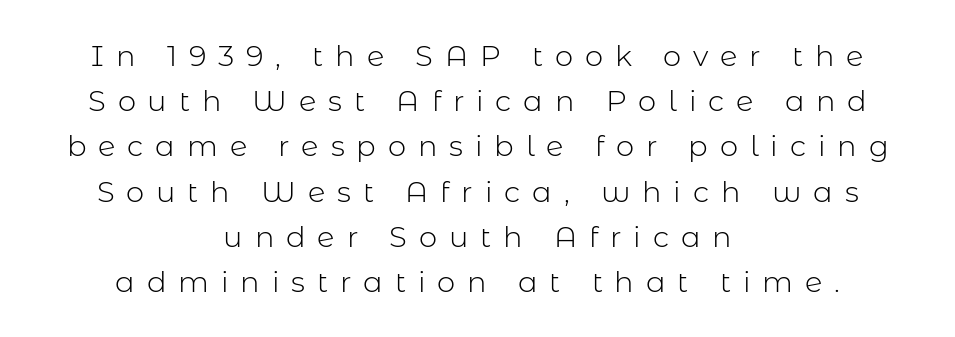
Q: Is the text bold? A: No.
Q: Is the text italic (slanted)? A: No, it is upright.
Q: Is the typeface a serif or a sans-serif typeface? A: Sans-serif.
Q: Is the text underlined? A: No.
Q: How is the paragraph aligned? A: Centered.
Q: Is the spacing between letters normal or unusually wide? A: Unusually wide.
Q: Is the spacing between lines tight, normal or loose? A: Normal.
Q: Width (condensed, normal, or wide)? A: Normal.
Q: Stroke contrast? A: Low.
Q: x-height? A: Medium.
Q: Monospaced? A: No.
